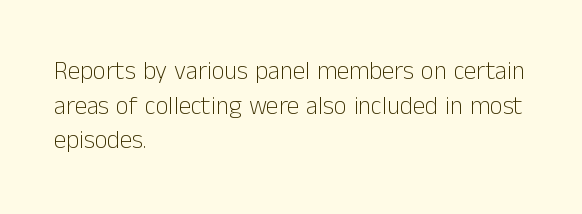
Q: Is the text bold? A: No.
Q: Is the text italic (slanted)? A: No, it is upright.
Q: Is the text underlined? A: No.
Q: How is the paragraph aligned? A: Left-aligned.
Q: Is the spacing between letters normal or unusually wide? A: Normal.
Q: Is the spacing between lines tight, normal or loose? A: Normal.
